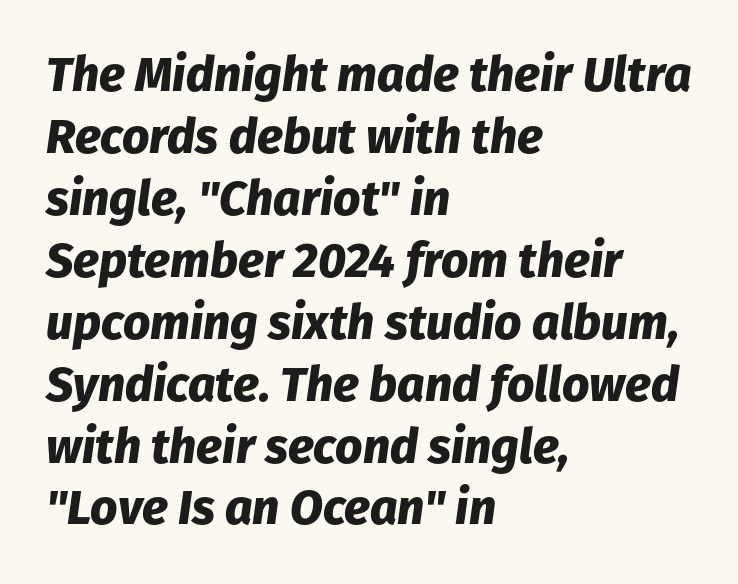
{"italic": "yes", "lean": "right", "slant_degrees": 8, "bold": "yes", "weight": "heavy", "width": "normal", "stroke_contrast": "low", "x_height": "medium", "monospaced": "no", "underline": "no", "align": "left", "line_spacing": "normal", "line_spacing_ratio": 1.29, "letter_spacing": "normal", "letter_spacing_em": 0.0, "glyph_px": 48}
